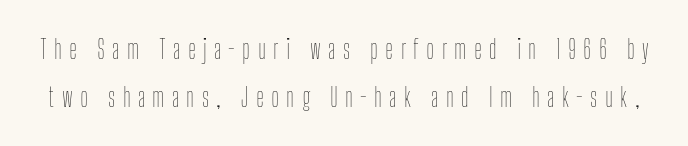
The image shows 27 px text type, upright; set line spacing 1.79x, unusually wide letter spacing (+0.27 em), not underlined.
